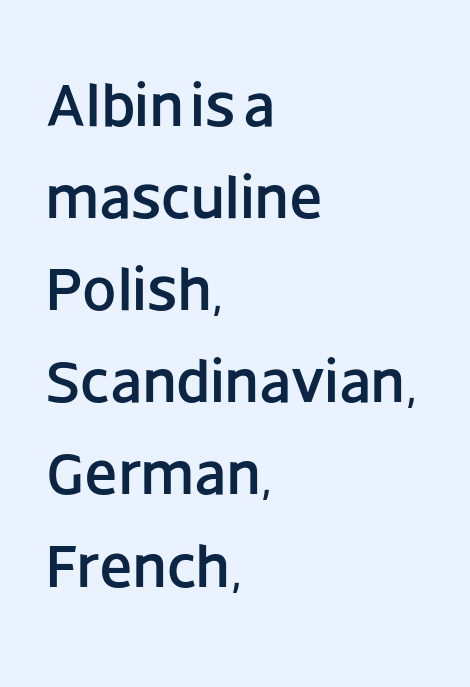
The lettering stays uniformly vertical, giving the passage a roman look. All the whitespace from short lines collects on the right. A sans-serif font was chosen for this passage. Is the letter spacing exaggerated? No — it looks like the ordinary default. Character widths vary here, with narrow letters taking less room than wide ones.
